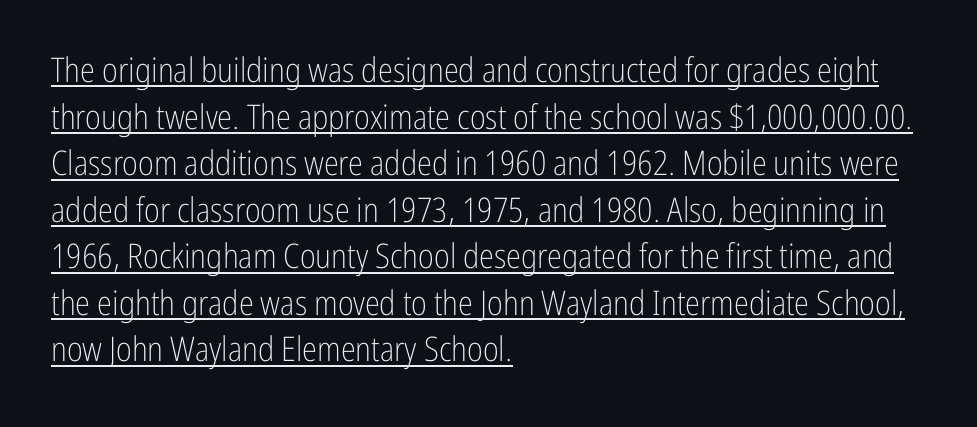
{"serif": "no", "italic": "no", "bold": "no", "weight": "light", "width": "condensed", "stroke_contrast": "low", "x_height": "medium", "monospaced": "no", "underline": "yes", "align": "left", "line_spacing": "normal", "line_spacing_ratio": 1.37, "letter_spacing": "normal", "letter_spacing_em": 0.0, "glyph_px": 34}
